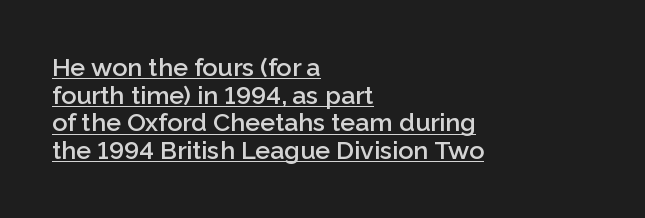
{"italic": "no", "bold": "semi", "underline": "yes", "align": "left", "line_spacing": "tight", "line_spacing_ratio": 1.11, "letter_spacing": "normal", "letter_spacing_em": 0.0, "glyph_px": 25}
